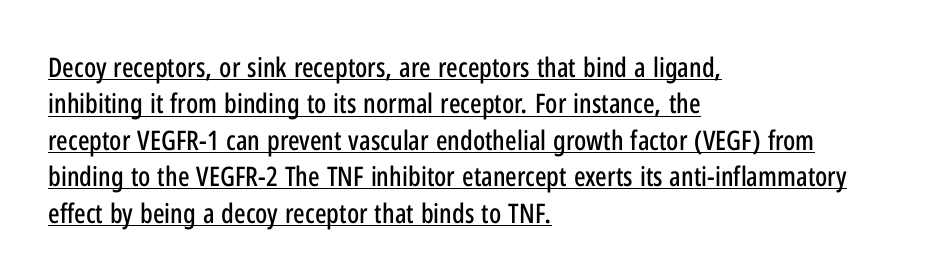
Q: Is the text italic (slanted)? A: No, it is upright.
Q: Is the text underlined? A: Yes.
Q: How is the paragraph aligned? A: Left-aligned.
Q: Is the spacing between letters normal or unusually wide? A: Normal.
Q: Is the spacing between lines tight, normal or loose? A: Normal.
